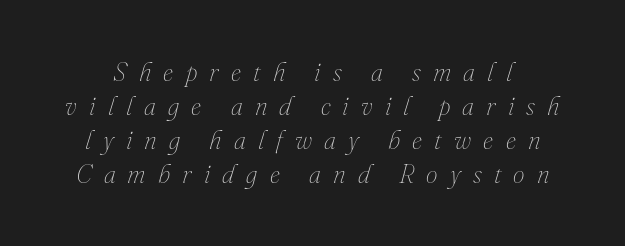
The image shows 26 px text type, italic (leaning right); set normal line spacing (1.31x), unusually wide letter spacing (+0.47 em), not underlined.
